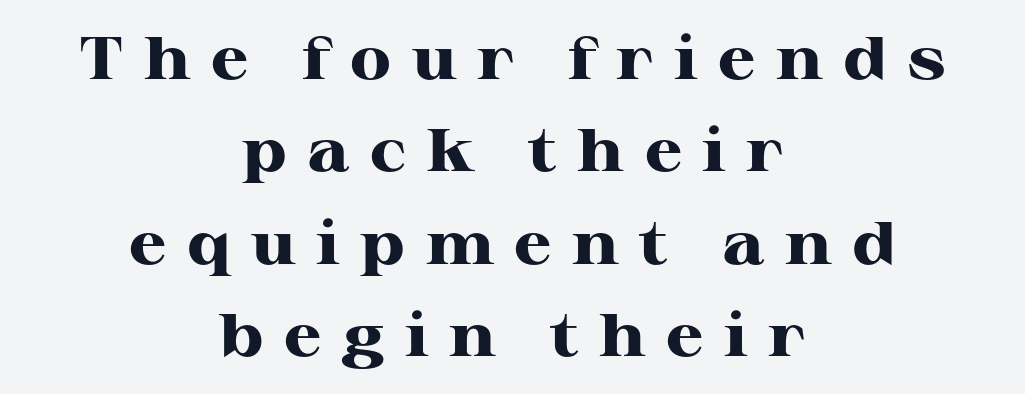
{"serif": "yes", "italic": "no", "bold": "yes", "weight": "heavy", "width": "wide", "stroke_contrast": "high", "x_height": "medium", "monospaced": "no", "underline": "no", "align": "center", "line_spacing": "normal", "line_spacing_ratio": 1.54, "letter_spacing": "wide", "letter_spacing_em": 0.34, "glyph_px": 60}
